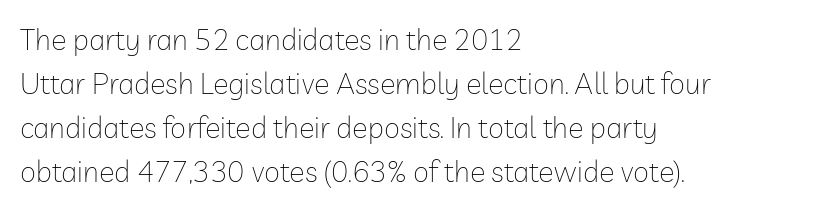
The designer left line spacing at the default. This reads as an unemphasized weight, regular at the heaviest. The passage is arranged the way most books set body copy — flush left. Letter spacing: default. Every character sits straight up, as roman type does.
